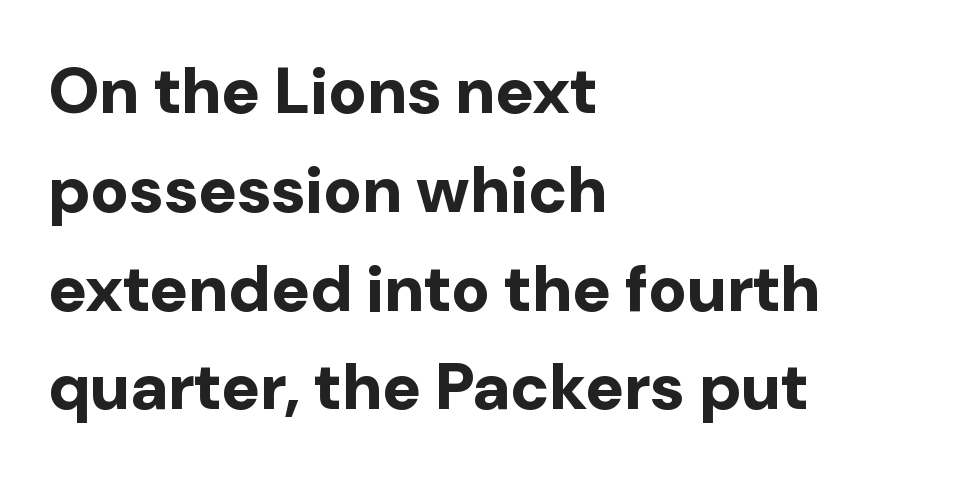
The image shows 65 px bold sans-serif type, upright; set left-aligned, normal line spacing (1.52x), normal letter spacing, not underlined; low stroke contrast and a medium x-height.
